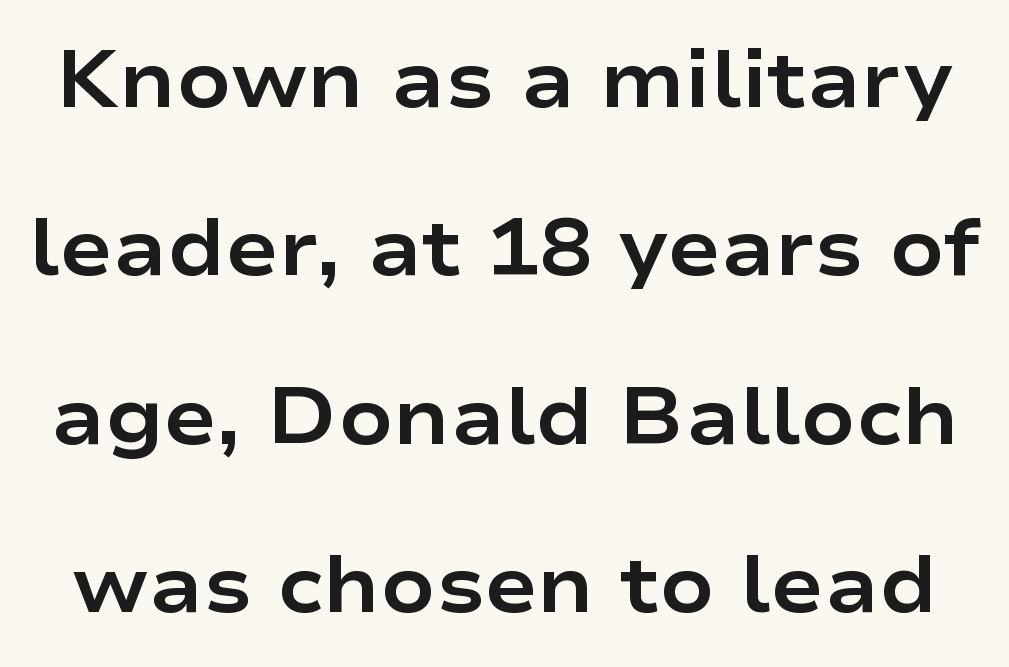
The image shows 79 px bold, wide sans-serif type, upright; set loose line spacing (2.13x), normal letter spacing, not underlined; low stroke contrast and a medium x-height.
